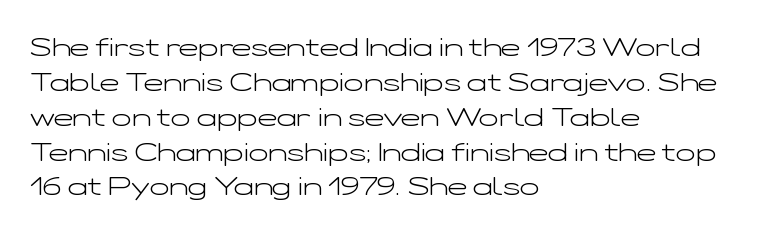
The image shows 26 px text type, upright; set left-aligned, normal line spacing (1.34x), normal letter spacing, not underlined.
